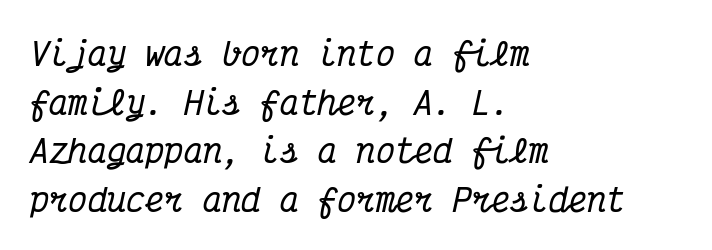
Does extra space separate the letters? No, they use regular spacing. The axis of the letterforms is tilted away from vertical. Interline gaps are of average width in this sample. Here the designer chose a console-style face with uniform glyph widths. The passage shown is not underscored anywhere.
